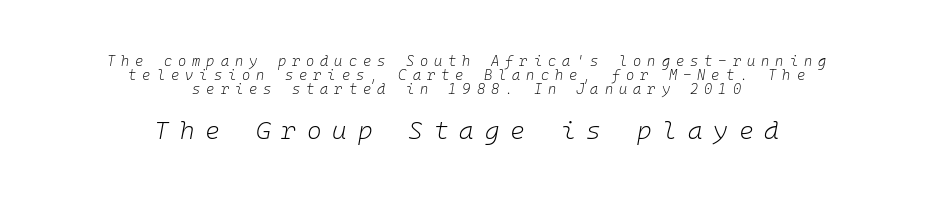
{"italic": "yes", "lean": "right", "slant_degrees": 10, "bold": "no", "underline": "no", "align": "center", "line_spacing": "tight", "line_spacing_ratio": 0.99, "letter_spacing": "wide", "letter_spacing_em": 0.43, "larger_block": "second", "size_ratio": 1.79, "glyph_px": 25}
